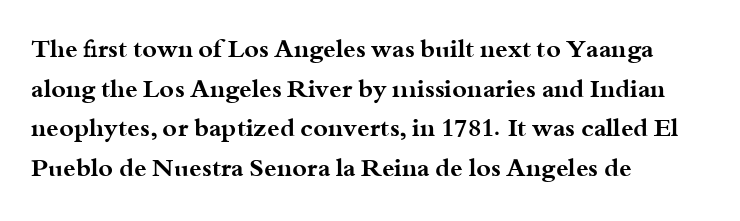
The image shows 25 px bold type, upright; set left-aligned, normal line spacing (1.59x), normal letter spacing, not underlined.
